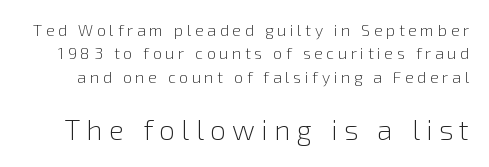
{"serif": "no", "italic": "no", "bold": "no", "weight": "light", "width": "normal", "stroke_contrast": "low", "x_height": "medium", "monospaced": "no", "underline": "no", "line_spacing": "normal", "line_spacing_ratio": 1.46, "letter_spacing": "wide", "letter_spacing_em": 0.23, "larger_block": "second", "size_ratio": 1.75, "glyph_px": 28}
